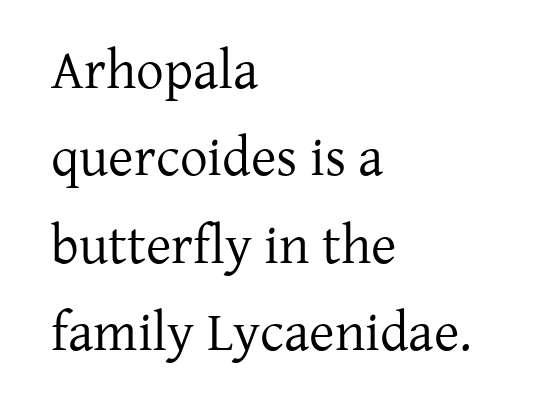
Q: Is the text bold? A: No.
Q: Is the text italic (slanted)? A: No, it is upright.
Q: Is the typeface a serif or a sans-serif typeface? A: Serif.
Q: Is the text underlined? A: No.
Q: How is the paragraph aligned? A: Left-aligned.
Q: Is the spacing between letters normal or unusually wide? A: Normal.
Q: Is the spacing between lines tight, normal or loose? A: Normal.
Q: Width (condensed, normal, or wide)? A: Normal.
Q: Stroke contrast? A: Low.
Q: x-height? A: Medium.
Q: Monospaced? A: No.
